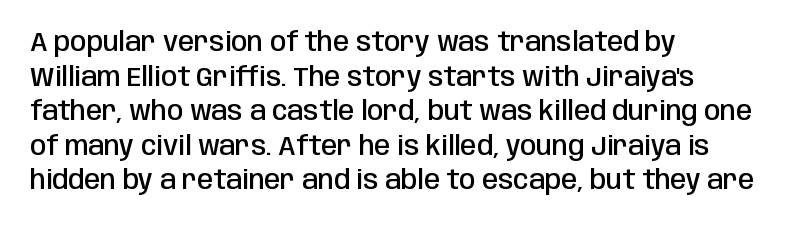
The image shows 26 px text type, upright; set left-aligned, normal line spacing (1.33x), normal letter spacing, not underlined.
